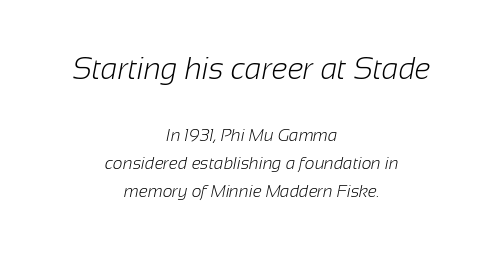
Q: Is the text bold? A: No.
Q: Is the typeface a serif or a sans-serif typeface? A: Sans-serif.
Q: Is the text underlined? A: No.
Q: How is the paragraph aligned? A: Centered.
Q: Is the spacing between letters normal or unusually wide? A: Normal.
Q: Is the spacing between lines tight, normal or loose? A: Normal.
Q: Which block of text is set in a larger size, the first (top) or the second (bottom)? A: The first (top) one.
Q: Width (condensed, normal, or wide)? A: Normal.
Q: Stroke contrast? A: Low.
Q: x-height? A: Medium.
Q: Monospaced? A: No.
